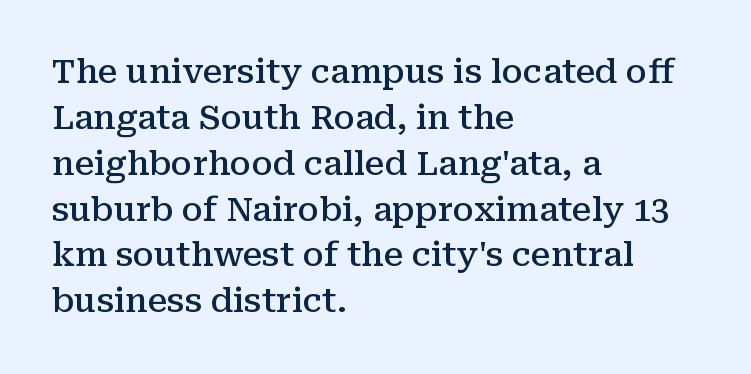
{"serif": "yes", "italic": "no", "bold": "semi", "weight": "semibold", "width": "normal", "stroke_contrast": "medium", "x_height": "medium", "monospaced": "no", "underline": "no", "align": "left", "line_spacing": "normal", "line_spacing_ratio": 1.39, "letter_spacing": "normal", "letter_spacing_em": 0.0, "glyph_px": 33}
